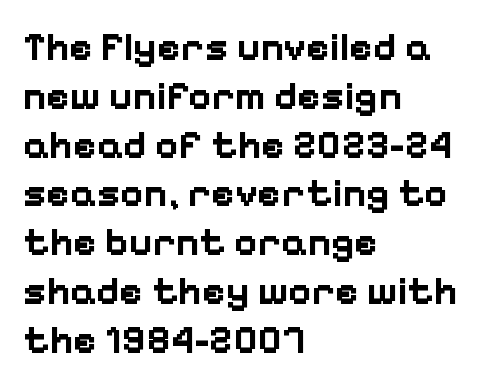
I'd call this a sans setting — the letters go barefoot. No italicization has been applied; the sample stays upright. A typesetter would call this proportional, since set widths differ per character. These lines stack with their left ends in a neat column. On the weight axis this lands at bold, roughly 700. Bare-footed words on every line.
